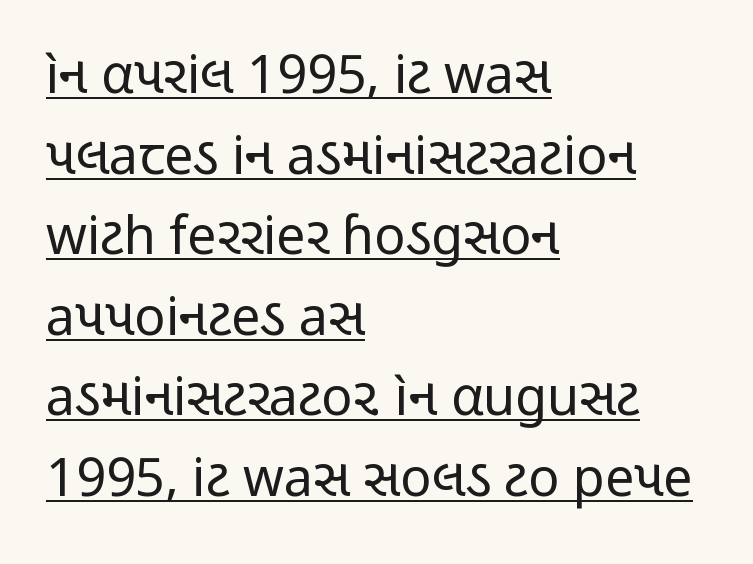
{"serif": "no", "italic": "no", "bold": "no", "weight": "regular", "width": "condensed", "stroke_contrast": "low", "x_height": "medium", "monospaced": "no", "underline": "yes", "align": "left", "line_spacing": "normal", "line_spacing_ratio": 1.55, "letter_spacing": "normal", "letter_spacing_em": 0.0, "glyph_px": 52}
